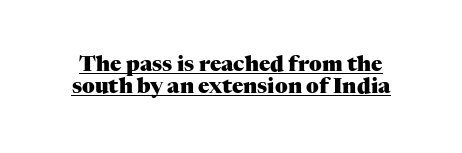
Q: Is the text bold? A: Yes.
Q: Is the text italic (slanted)? A: No, it is upright.
Q: Is the text underlined? A: Yes.
Q: Is the spacing between letters normal or unusually wide? A: Normal.
Q: Is the spacing between lines tight, normal or loose? A: Tight.
